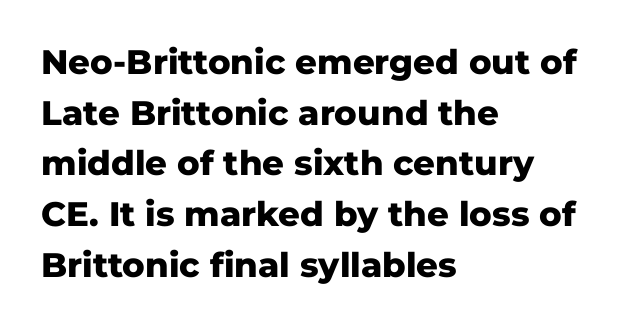
Here the designer chose a conventional face with non-uniform glyph widths. The type is set solid horizontally, with unmodified tracking. The area under the type is left untouched. Every row of glyphs begins at an identical x-position on the left. Students, observe: this is what conventionally led text looks like. Set as a true bold cut, around the 700 mark.
